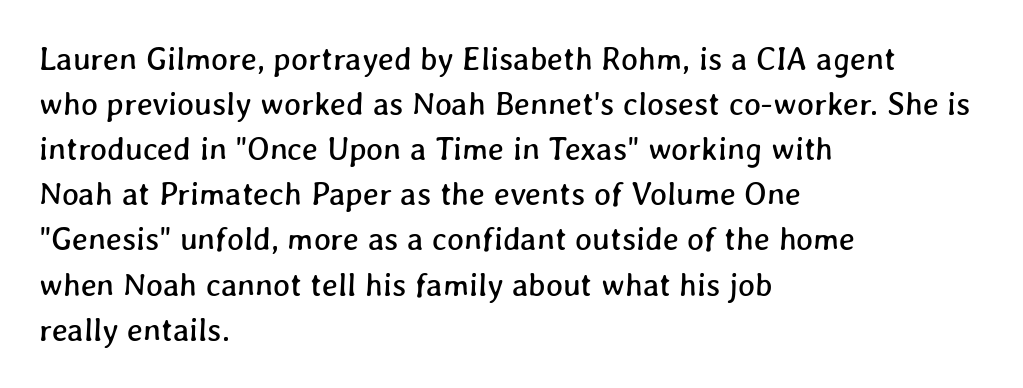
The image shows 32 px text type; set left-aligned, normal line spacing (1.41x), normal letter spacing, not underlined; low stroke contrast and a medium x-height.
